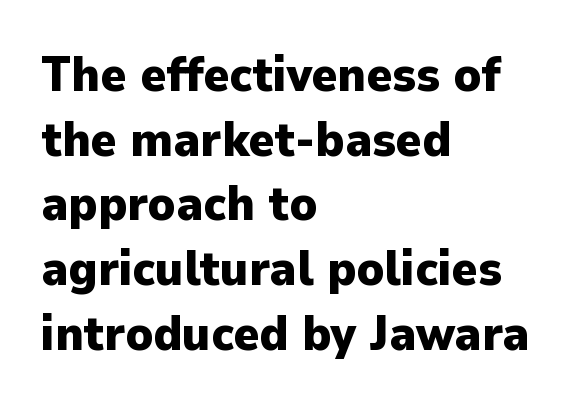
The image shows 49 px heavy sans-serif type, upright; set left-aligned, normal line spacing (1.32x), normal letter spacing, not underlined; low stroke contrast and a medium x-height.
